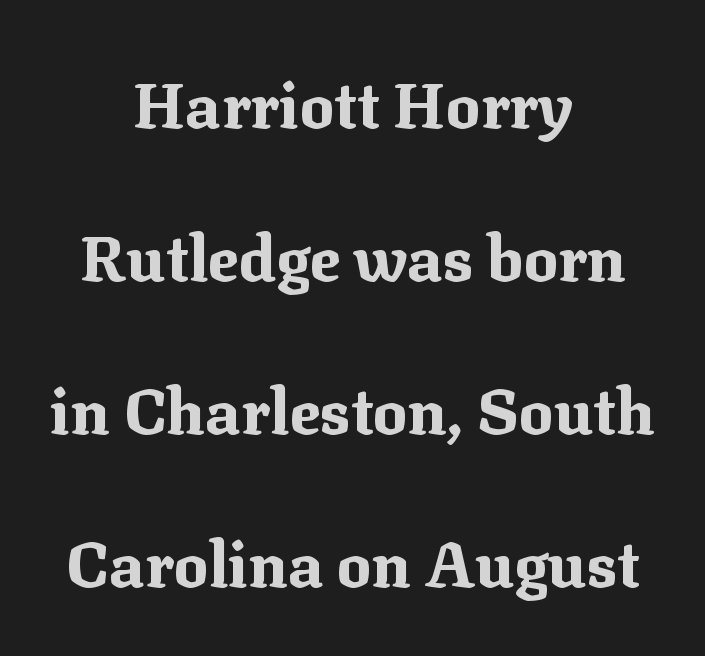
To sum up the face: it has serifs. Only glyphs here, with clear space below each row. The typesetting leans heavy: a genuine bold. The font's upright variant was chosen for this text.
